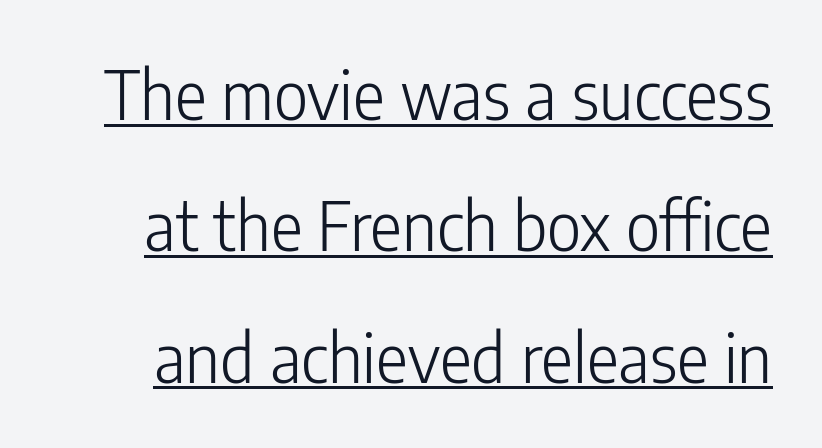
{"serif": "no", "italic": "no", "bold": "no", "weight": "light", "width": "condensed", "stroke_contrast": "low", "x_height": "medium", "monospaced": "no", "underline": "yes", "line_spacing": "loose", "line_spacing_ratio": 1.96, "letter_spacing": "normal", "letter_spacing_em": 0.0, "glyph_px": 67}
